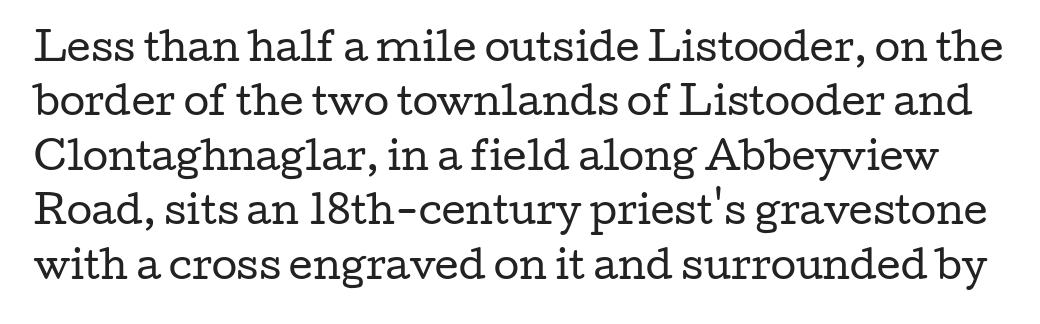
Q: Is the text bold? A: No.
Q: Is the text italic (slanted)? A: No, it is upright.
Q: Is the typeface a serif or a sans-serif typeface? A: Serif.
Q: Is the text underlined? A: No.
Q: Is the spacing between letters normal or unusually wide? A: Normal.
Q: Is the spacing between lines tight, normal or loose? A: Normal.
Q: Width (condensed, normal, or wide)? A: Wide.
Q: Stroke contrast? A: Low.
Q: x-height? A: Medium.
Q: Monospaced? A: No.
